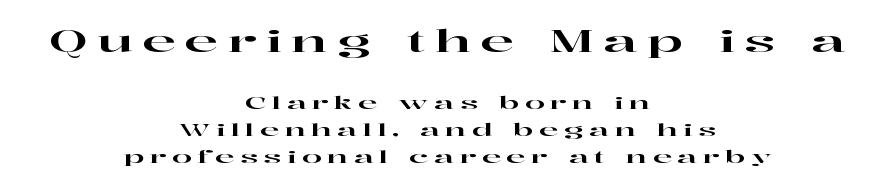
{"serif": "yes", "italic": "no", "width": "wide", "stroke_contrast": "high", "x_height": "medium", "monospaced": "no", "underline": "no", "align": "center", "line_spacing": "normal", "line_spacing_ratio": 1.5, "letter_spacing": "wide", "letter_spacing_em": 0.31, "larger_block": "first", "size_ratio": 1.72, "glyph_px": 31}
